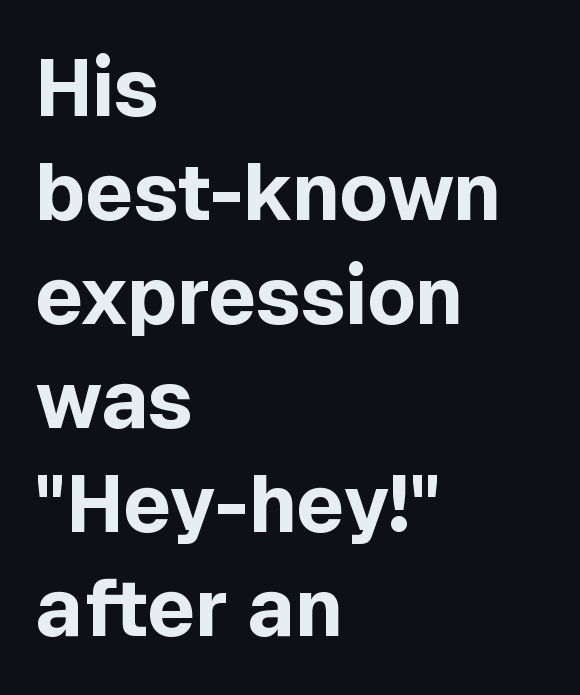
{"serif": "no", "italic": "no", "bold": "yes", "weight": "bold", "width": "normal", "x_height": "medium", "monospaced": "no", "underline": "no", "align": "left", "line_spacing": "normal", "line_spacing_ratio": 1.3, "letter_spacing": "normal", "letter_spacing_em": 0.0, "glyph_px": 80}
